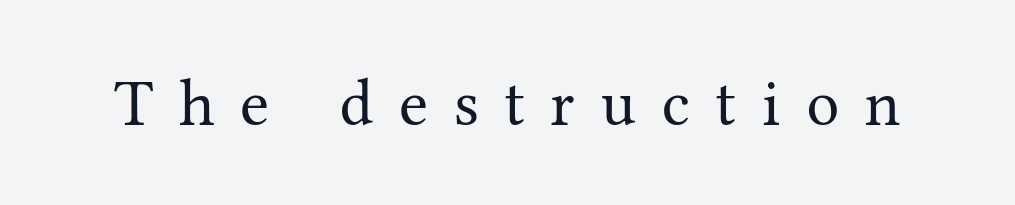
Q: Is the text bold? A: No.
Q: Is the text italic (slanted)? A: No, it is upright.
Q: Is the typeface a serif or a sans-serif typeface? A: Serif.
Q: Is the text underlined? A: No.
Q: Is the spacing between letters normal or unusually wide? A: Unusually wide.
Q: Width (condensed, normal, or wide)? A: Normal.
Q: Stroke contrast? A: Medium.
Q: x-height? A: Medium.
Q: Monospaced? A: No.
